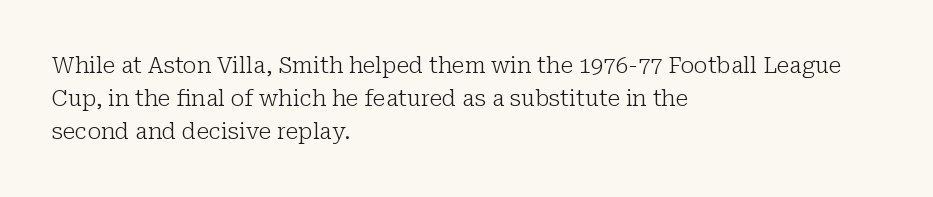
The image shows 22 px text type, upright; set left-aligned, normal line spacing (1.5x), normal letter spacing, not underlined.
